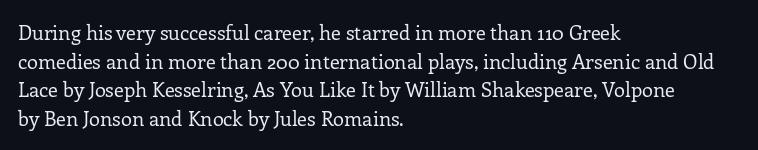
Q: Is the text bold? A: No.
Q: Is the text italic (slanted)? A: No, it is upright.
Q: Is the text underlined? A: No.
Q: How is the paragraph aligned? A: Left-aligned.
Q: Is the spacing between letters normal or unusually wide? A: Normal.
Q: Is the spacing between lines tight, normal or loose? A: Normal.
